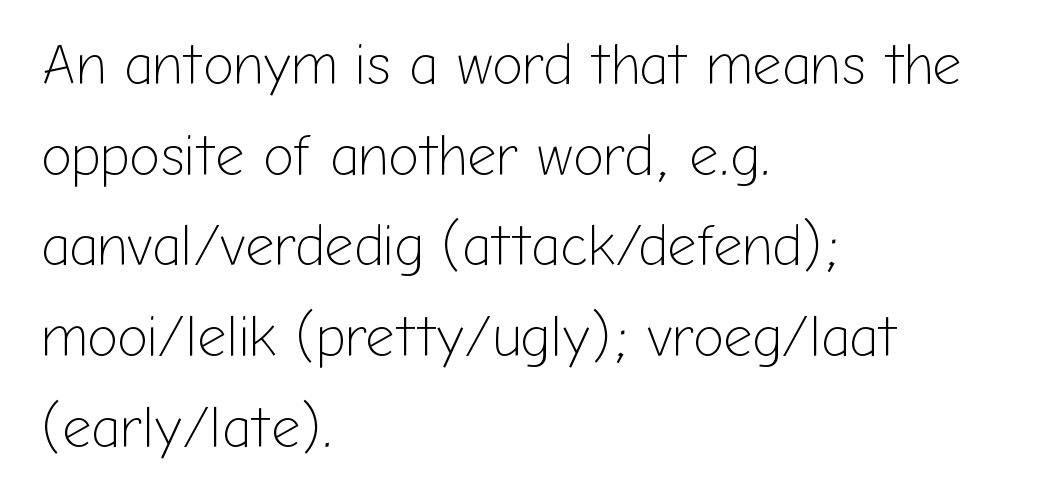
The image shows 57 px light sans-serif type, upright; set left-aligned, normal line spacing (1.59x), normal letter spacing, not underlined; low stroke contrast and a medium x-height.
